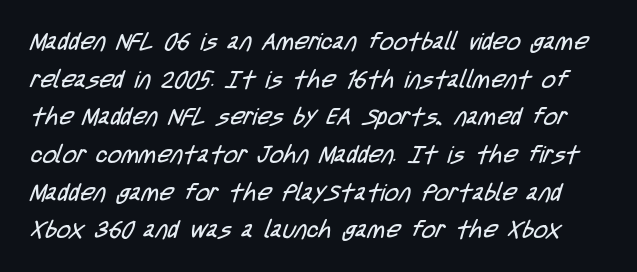
The image shows 24 px text type; set normal line spacing (1.57x), normal letter spacing, not underlined.
